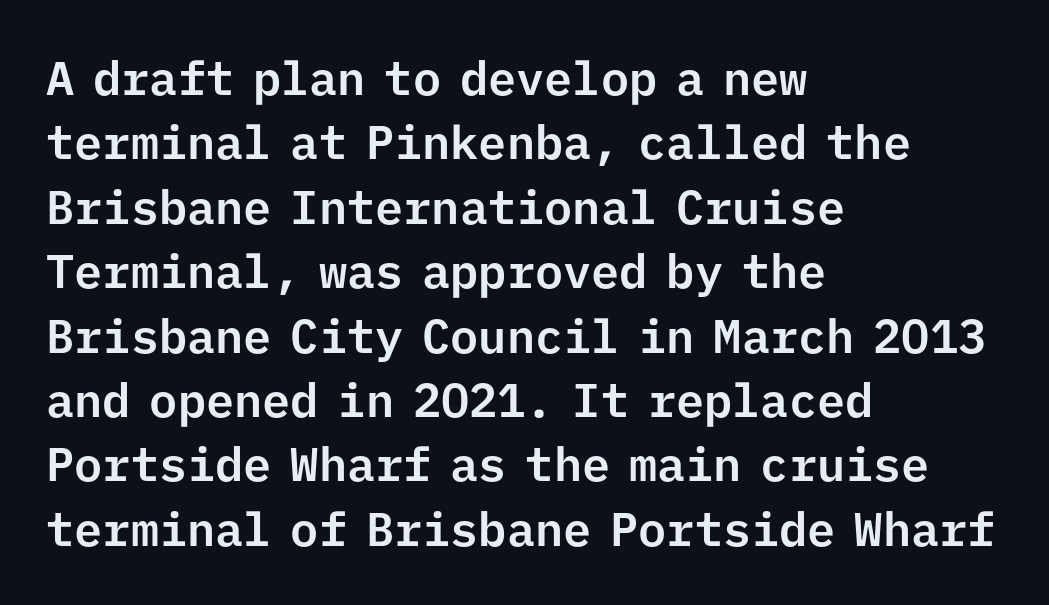
Q: Is the text italic (slanted)? A: No, it is upright.
Q: Is the typeface a serif or a sans-serif typeface? A: Sans-serif.
Q: Is the text underlined? A: No.
Q: How is the paragraph aligned? A: Left-aligned.
Q: Is the spacing between letters normal or unusually wide? A: Normal.
Q: Is the spacing between lines tight, normal or loose? A: Normal.
Q: Width (condensed, normal, or wide)? A: Normal.
Q: Stroke contrast? A: Low.
Q: x-height? A: Medium.
Q: Monospaced? A: Yes.
